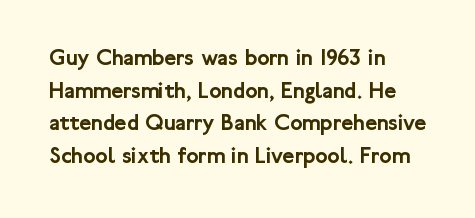
Q: Is the text italic (slanted)? A: No, it is upright.
Q: Is the text underlined? A: No.
Q: How is the paragraph aligned? A: Left-aligned.
Q: Is the spacing between letters normal or unusually wide? A: Normal.
Q: Is the spacing between lines tight, normal or loose? A: Normal.
